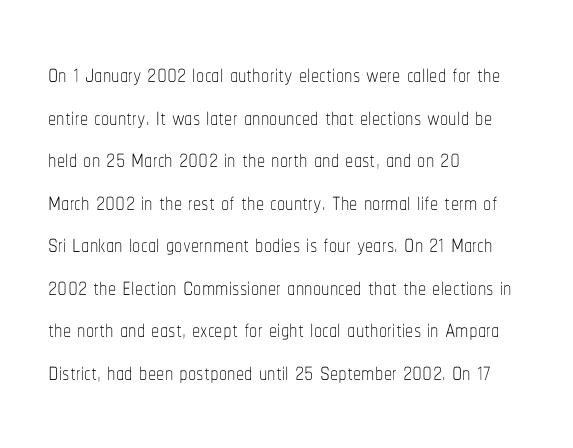
{"italic": "no", "bold": "no", "weight": "thin", "width": "condensed", "stroke_contrast": "low", "x_height": "medium", "monospaced": "no", "underline": "no", "align": "left", "line_spacing": "normal", "line_spacing_ratio": 1.29, "letter_spacing": "normal", "letter_spacing_em": 0.0, "glyph_px": 33}
